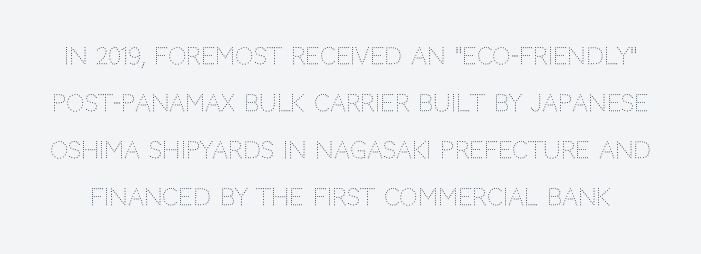
{"italic": "no", "bold": "no", "underline": "no", "line_spacing": "loose", "line_spacing_ratio": 2.05, "letter_spacing": "normal", "letter_spacing_em": 0.0, "glyph_px": 23}
